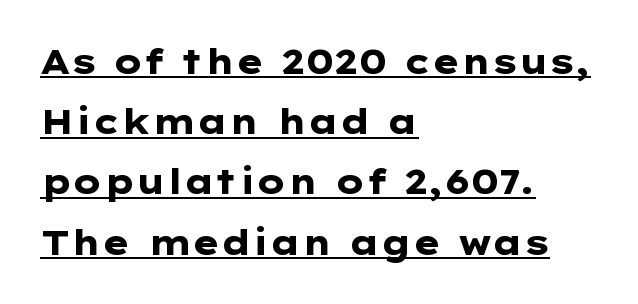
The image shows 34 px heavy, wide sans-serif type, upright; set left-aligned, line spacing 1.77x, normal letter spacing, underlined; low stroke contrast and a medium x-height.
